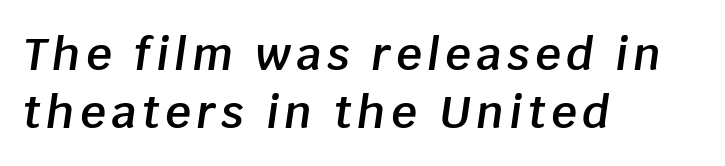
Check under the words: just untouched page. These lines sit exactly where default settings would place them. Observe the lean: these are italic letterforms. Character widths vary here, with narrow letters taking less room than wide ones.
